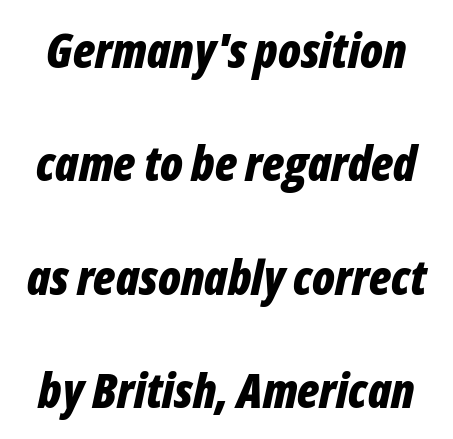
The image shows 48 px bold, condensed type, italic (leaning right); set loose line spacing (2.36x), normal letter spacing, not underlined; low stroke contrast and a medium x-height.
